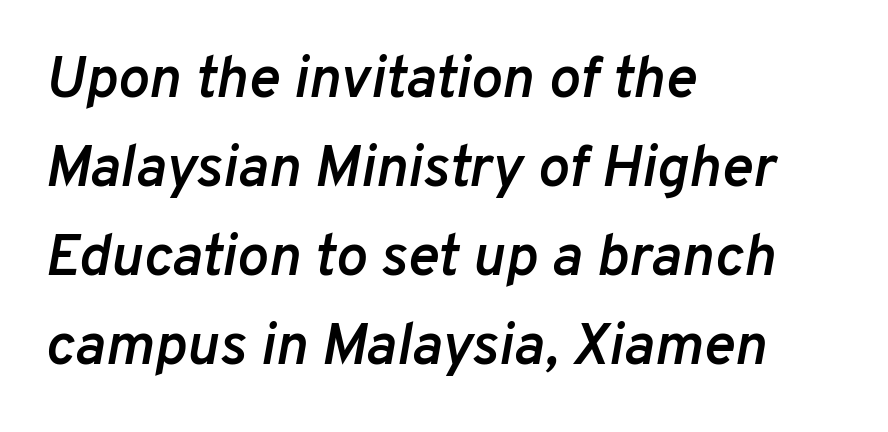
The image shows 59 px semibold type, italic (leaning right); set left-aligned, normal line spacing (1.51x), normal letter spacing, not underlined; low stroke contrast and a medium x-height.
